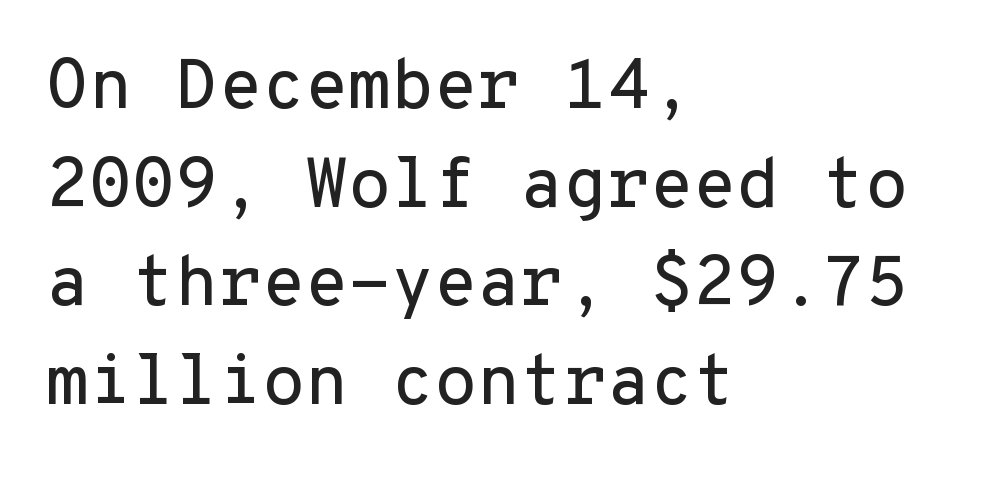
Q: Is the text italic (slanted)? A: No, it is upright.
Q: Is the typeface a serif or a sans-serif typeface? A: Sans-serif.
Q: Is the text underlined? A: No.
Q: How is the paragraph aligned? A: Left-aligned.
Q: Is the spacing between letters normal or unusually wide? A: Normal.
Q: Is the spacing between lines tight, normal or loose? A: Normal.
Q: Width (condensed, normal, or wide)? A: Normal.
Q: Stroke contrast? A: Low.
Q: x-height? A: Medium.
Q: Monospaced? A: Yes.
